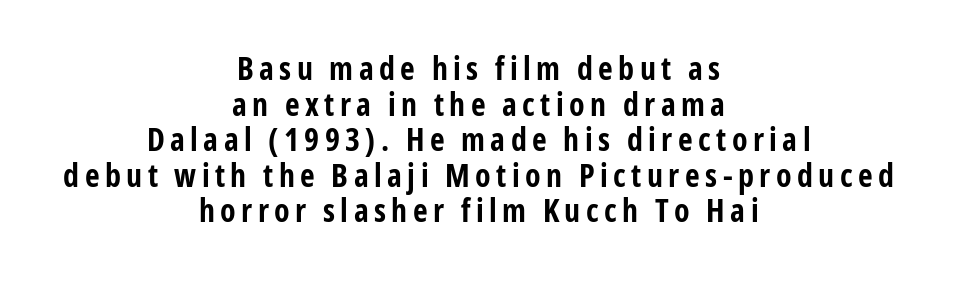
The typesetter chose a symmetrical, centered arrangement here. Cramped leading. Designer's note — italics off, roman on. The space directly below the letters is spotless. No feet cap the strokes, marking this as sans-serif type.
